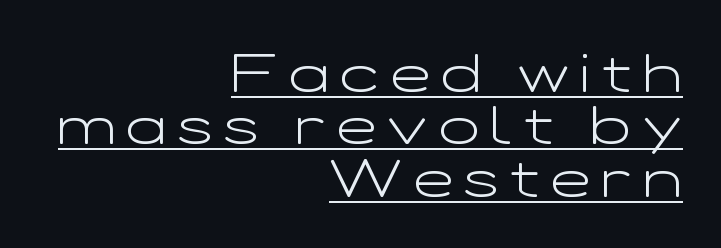
Q: Is the text bold? A: No.
Q: Is the text italic (slanted)? A: No, it is upright.
Q: Is the typeface a serif or a sans-serif typeface? A: Sans-serif.
Q: Is the text underlined? A: Yes.
Q: How is the paragraph aligned? A: Right-aligned.
Q: Is the spacing between letters normal or unusually wide? A: Unusually wide.
Q: Is the spacing between lines tight, normal or loose? A: Tight.
Q: Width (condensed, normal, or wide)? A: Wide.
Q: Stroke contrast? A: Low.
Q: x-height? A: Medium.
Q: Monospaced? A: No.
